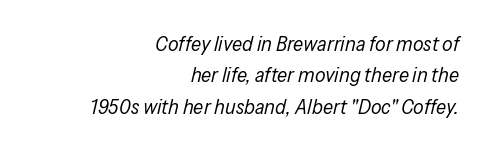
The image shows 21 px text type, italic (leaning right); set right-aligned, normal line spacing (1.5x), normal letter spacing, not underlined.
